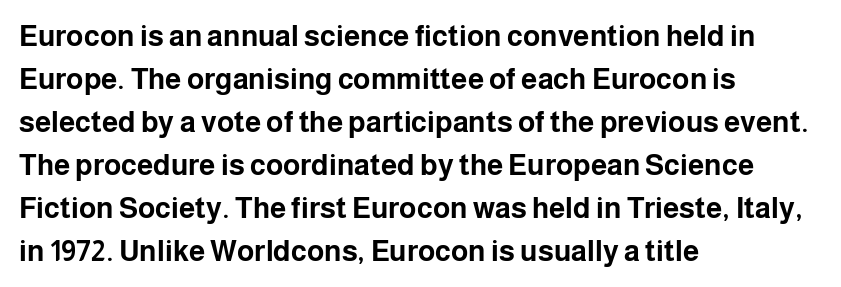
{"serif": "no", "italic": "no", "bold": "yes", "weight": "bold", "width": "normal", "stroke_contrast": "low", "x_height": "medium", "monospaced": "no", "underline": "no", "align": "left", "line_spacing": "normal", "line_spacing_ratio": 1.48, "letter_spacing": "normal", "letter_spacing_em": 0.0, "glyph_px": 29}
